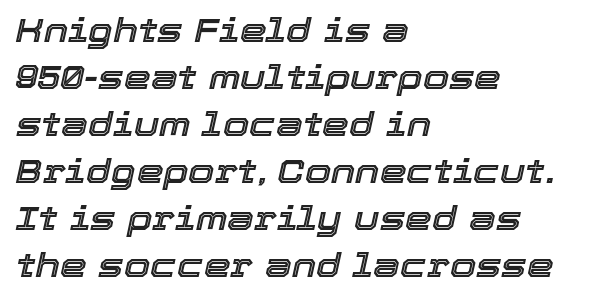
Q: Is the text italic (slanted)? A: Yes, it leans right by about 12 degrees.
Q: Is the text underlined? A: No.
Q: How is the paragraph aligned? A: Left-aligned.
Q: Is the spacing between letters normal or unusually wide? A: Normal.
Q: Is the spacing between lines tight, normal or loose? A: Normal.
Q: Width (condensed, normal, or wide)? A: Normal.
Q: x-height? A: Medium.
Q: Monospaced? A: No.
